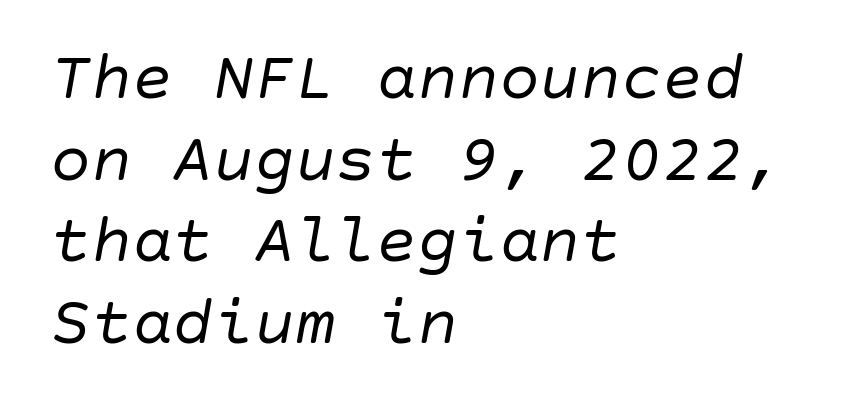
Q: Is the text bold? A: No.
Q: Is the text italic (slanted)? A: Yes, it leans right by about 10 degrees.
Q: Is the text underlined? A: No.
Q: How is the paragraph aligned? A: Left-aligned.
Q: Is the spacing between letters normal or unusually wide? A: Normal.
Q: Width (condensed, normal, or wide)? A: Normal.
Q: Stroke contrast? A: Low.
Q: x-height? A: Large.
